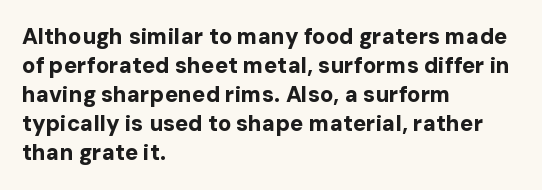
Q: Is the text bold? A: Yes.
Q: Is the text italic (slanted)? A: No, it is upright.
Q: Is the text underlined? A: No.
Q: How is the paragraph aligned? A: Left-aligned.
Q: Is the spacing between letters normal or unusually wide? A: Normal.
Q: Is the spacing between lines tight, normal or loose? A: Normal.
